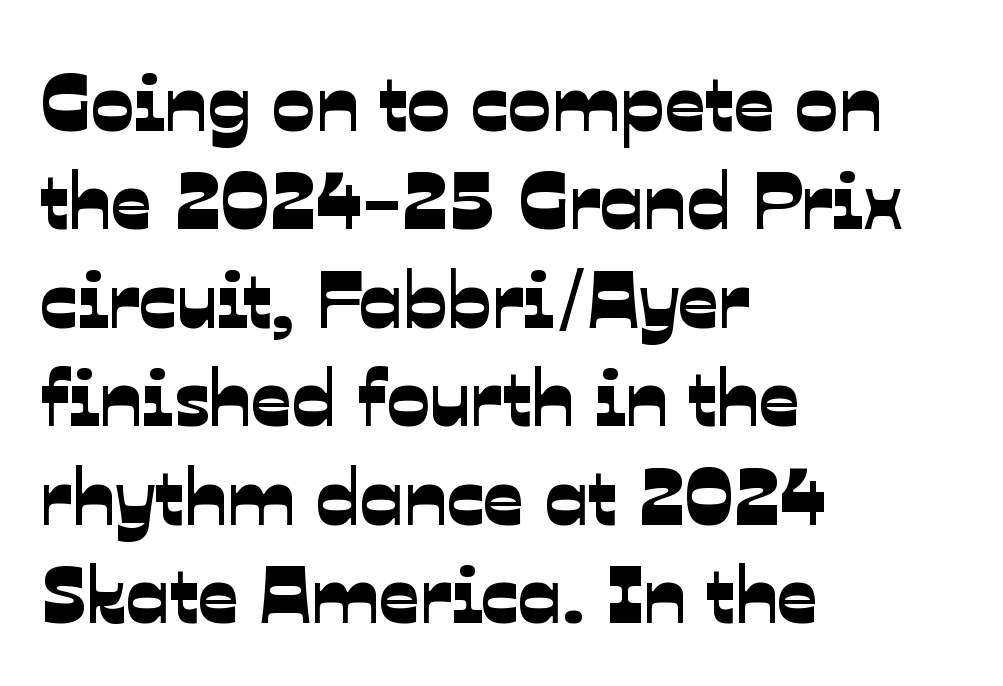
Q: Is the typeface a serif or a sans-serif typeface? A: Sans-serif.
Q: Is the text underlined? A: No.
Q: How is the paragraph aligned? A: Left-aligned.
Q: Is the spacing between letters normal or unusually wide? A: Normal.
Q: Width (condensed, normal, or wide)? A: Normal.
Q: Stroke contrast? A: Low.
Q: x-height? A: Medium.
Q: Monospaced? A: No.
